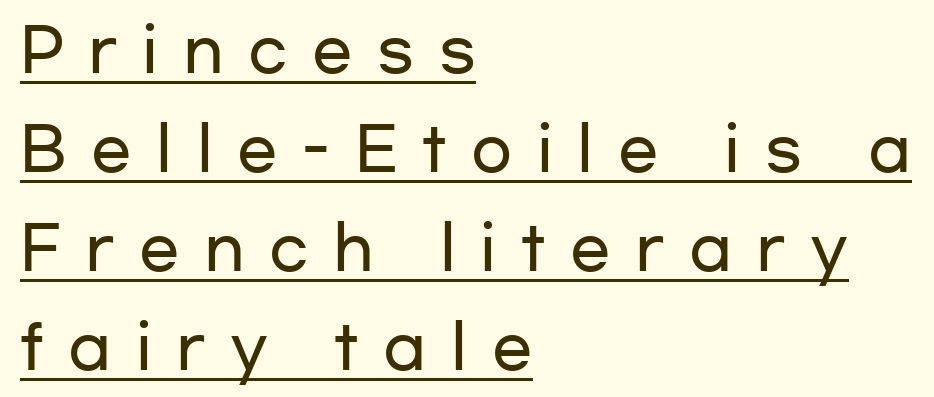
Is this a fixed-width face? No — the glyphs have proportional, varying widths. Interline gaps are of average width in this sample. Posture: vertical. The passage shown has open, widely tracked lettering throughout.
